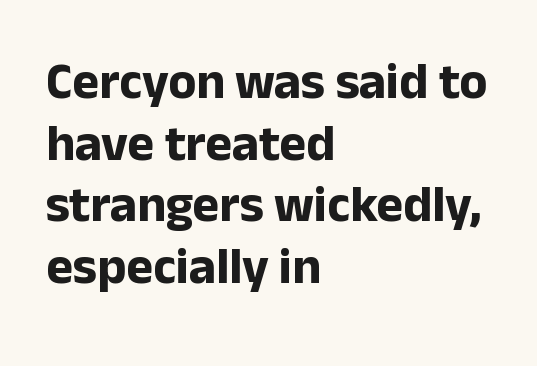
Each letter keeps its own natural width here, so spacing adapts to shape. Unmarked baselines from the first word to the last. The letters sit at their default tracking, neither squeezed nor spread. Is the block centered? No — it sits flush against the left margin. The letters carry no serifs — their stems end cleanly without finishing strokes.
